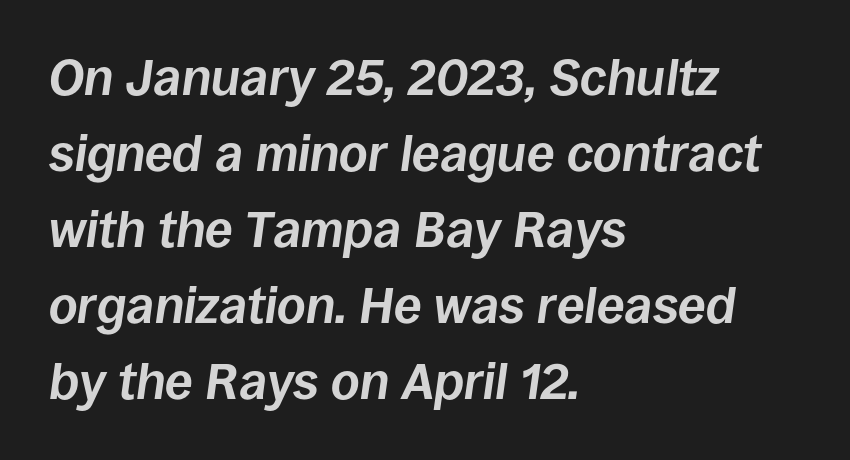
{"italic": "yes", "lean": "right", "slant_degrees": 8, "bold": "yes", "weight": "bold", "width": "normal", "stroke_contrast": "low", "x_height": "large", "monospaced": "no", "underline": "no", "align": "left", "line_spacing": "normal", "line_spacing_ratio": 1.52, "letter_spacing": "normal", "letter_spacing_em": 0.0, "glyph_px": 50}
